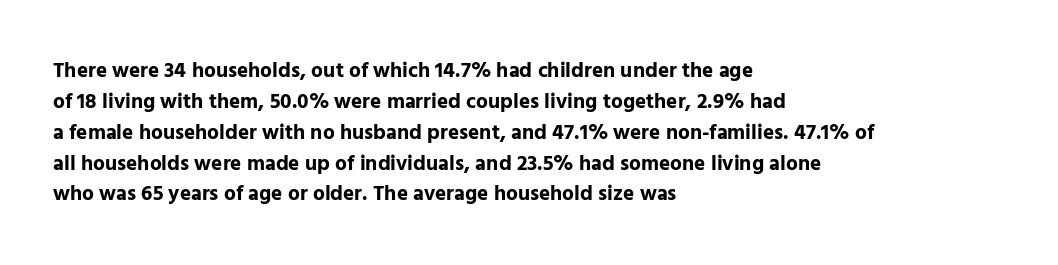
The image shows 21 px bold type, upright; set left-aligned, normal line spacing (1.47x), normal letter spacing, not underlined.
